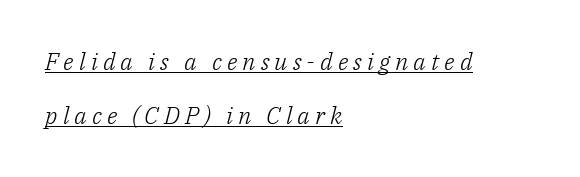
Characters are canted at an angle relative to the baseline's perpendicular. These lines stack with their left ends in a neat column. You could only call the tracking loose — the letters float apart. On a weight scale, this lands at 450 or below.
